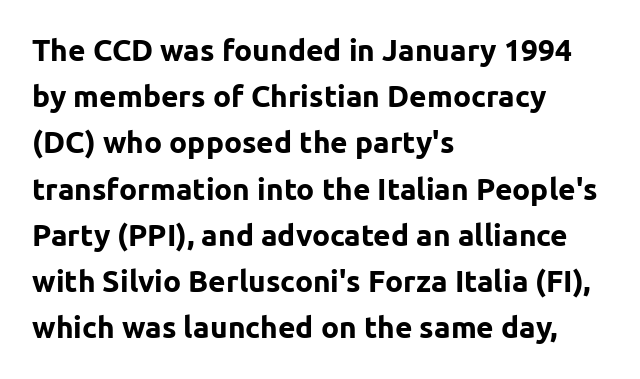
Q: Is the text bold? A: Yes.
Q: Is the text italic (slanted)? A: No, it is upright.
Q: Is the typeface a serif or a sans-serif typeface? A: Sans-serif.
Q: Is the text underlined? A: No.
Q: How is the paragraph aligned? A: Left-aligned.
Q: Is the spacing between letters normal or unusually wide? A: Normal.
Q: Is the spacing between lines tight, normal or loose? A: Normal.
Q: Width (condensed, normal, or wide)? A: Normal.
Q: Stroke contrast? A: Low.
Q: x-height? A: Medium.
Q: Monospaced? A: No.
